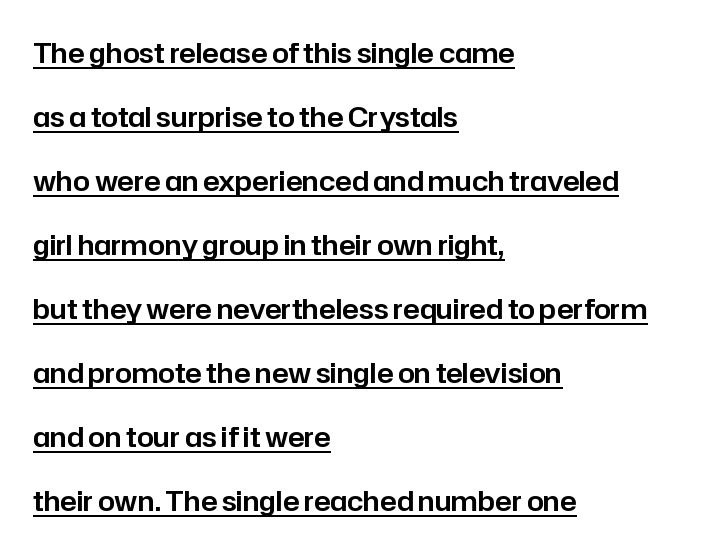
The image shows 27 px text type, upright; set left-aligned, loose line spacing (2.37x), normal letter spacing, underlined.
